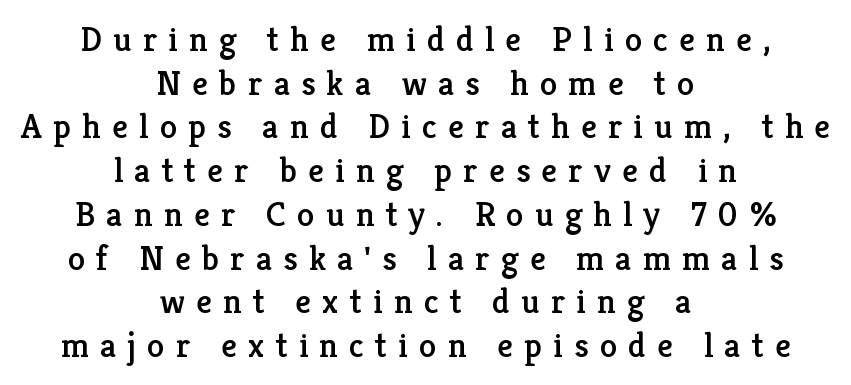
The image shows 35 px serif type, upright; set centered, normal line spacing (1.25x), unusually wide letter spacing (+0.32 em), not underlined; low stroke contrast and a medium x-height.
